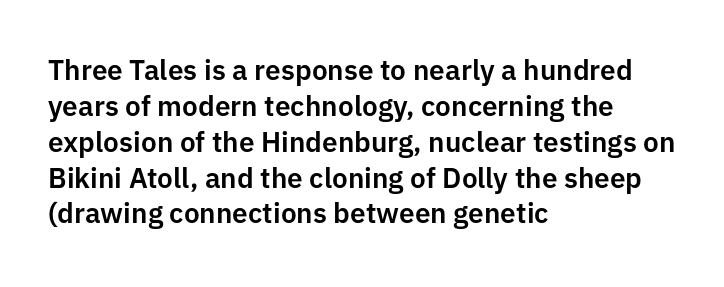
Q: Is the text italic (slanted)? A: No, it is upright.
Q: Is the typeface a serif or a sans-serif typeface? A: Sans-serif.
Q: Is the text underlined? A: No.
Q: How is the paragraph aligned? A: Left-aligned.
Q: Is the spacing between letters normal or unusually wide? A: Normal.
Q: Is the spacing between lines tight, normal or loose? A: Normal.
Q: Width (condensed, normal, or wide)? A: Normal.
Q: Stroke contrast? A: Low.
Q: x-height? A: Medium.
Q: Monospaced? A: No.
